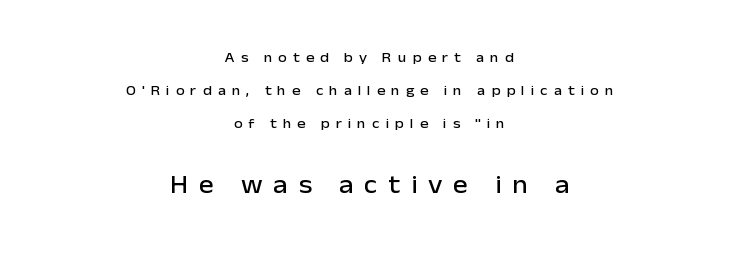
The image shows 25 px text type, upright; set centered, loose line spacing (2.37x), unusually wide letter spacing (+0.43 em), not underlined; the second (bottom) block is 1.79x larger.
